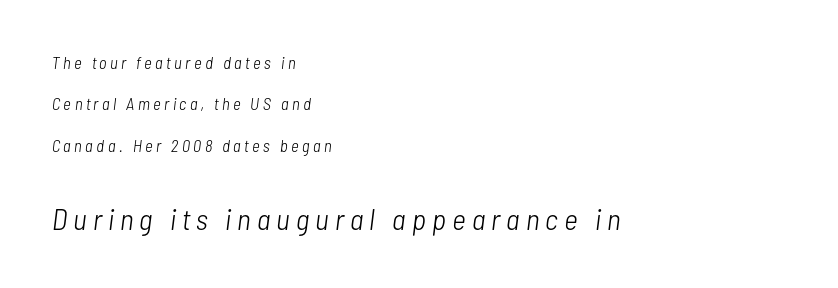
{"italic": "yes", "lean": "right", "slant_degrees": 7, "bold": "no", "weight": "light", "width": "condensed", "stroke_contrast": "low", "x_height": "medium", "monospaced": "no", "underline": "no", "align": "left", "line_spacing": "loose", "line_spacing_ratio": 2.43, "letter_spacing": "wide", "letter_spacing_em": 0.2, "larger_block": "second", "size_ratio": 1.76, "glyph_px": 30}
